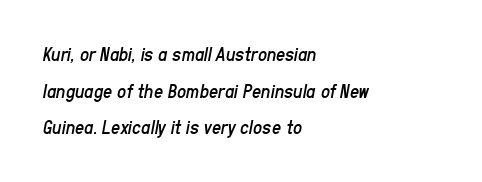
{"italic": "yes", "lean": "right", "slant_degrees": 11, "bold": "no", "underline": "no", "align": "left", "line_spacing_ratio": 1.83, "letter_spacing": "normal", "letter_spacing_em": 0.0, "glyph_px": 20}
